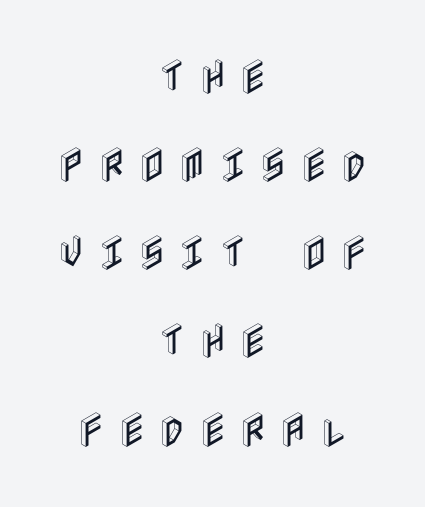
{"italic": "no", "width": "condensed", "x_height": "large", "underline": "no", "align": "center", "line_spacing": "loose", "line_spacing_ratio": 2.32, "letter_spacing": "wide", "letter_spacing_em": 0.33, "glyph_px": 38}
